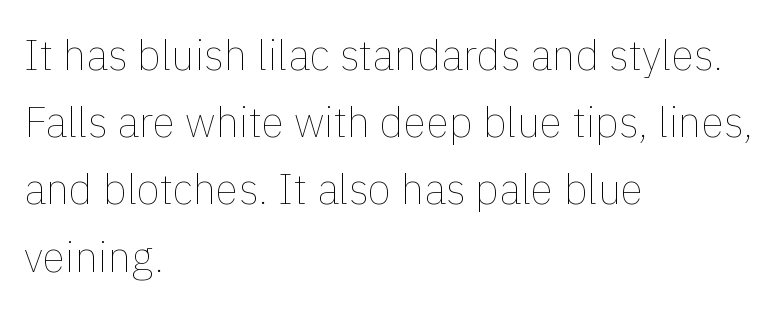
{"italic": "no", "bold": "no", "weight": "thin", "width": "normal", "stroke_contrast": "low", "x_height": "medium", "monospaced": "no", "underline": "no", "align": "left", "line_spacing": "normal", "line_spacing_ratio": 1.6, "letter_spacing": "normal", "letter_spacing_em": 0.0, "glyph_px": 42}
